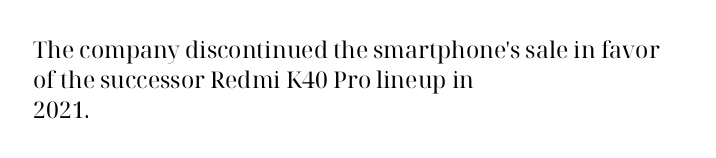
{"italic": "no", "bold": "no", "underline": "no", "align": "left", "line_spacing": "normal", "line_spacing_ratio": 1.3, "letter_spacing": "normal", "letter_spacing_em": 0.0, "glyph_px": 23}
